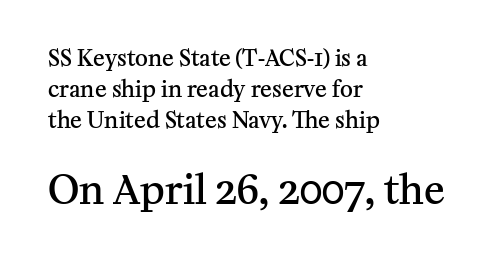
Note: serifs present on the glyphs. The sample has been set in demibold, a notch under bold. This sample has the flowing, uneven cadence of proportional lettering. Plain, unruled lines of type.
